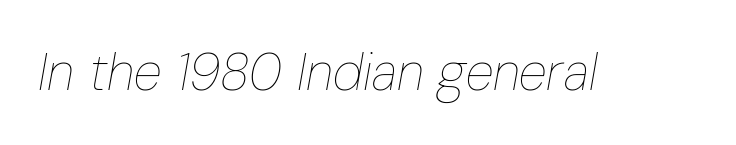
Q: Is the text bold? A: No.
Q: Is the text italic (slanted)? A: Yes, it leans right by about 10 degrees.
Q: Is the text underlined? A: No.
Q: Is the spacing between letters normal or unusually wide? A: Normal.
Q: Width (condensed, normal, or wide)? A: Condensed.
Q: Stroke contrast? A: Low.
Q: x-height? A: Medium.
Q: Monospaced? A: No.
